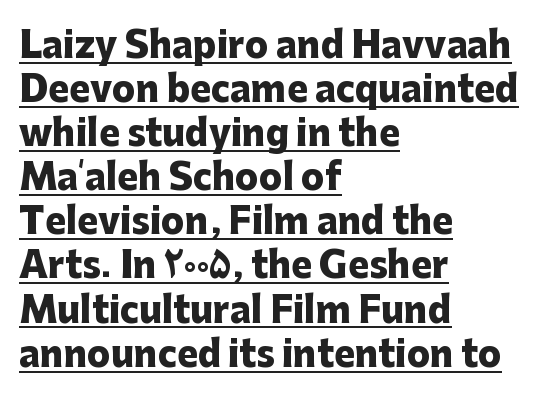
Q: Is the text bold? A: Yes.
Q: Is the text italic (slanted)? A: No, it is upright.
Q: Is the typeface a serif or a sans-serif typeface? A: Sans-serif.
Q: Is the text underlined? A: Yes.
Q: How is the paragraph aligned? A: Left-aligned.
Q: Is the spacing between letters normal or unusually wide? A: Normal.
Q: Is the spacing between lines tight, normal or loose? A: Normal.
Q: Width (condensed, normal, or wide)? A: Normal.
Q: Stroke contrast? A: Low.
Q: x-height? A: Medium.
Q: Monospaced? A: No.
